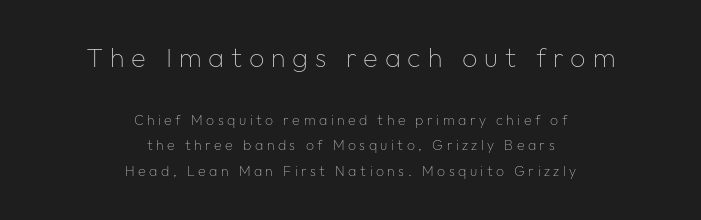
Q: Is the text bold? A: No.
Q: Is the text italic (slanted)? A: No, it is upright.
Q: Is the text underlined? A: No.
Q: How is the paragraph aligned? A: Centered.
Q: Is the spacing between letters normal or unusually wide? A: Unusually wide.
Q: Which block of text is set in a larger size, the first (top) or the second (bottom)? A: The first (top) one.
